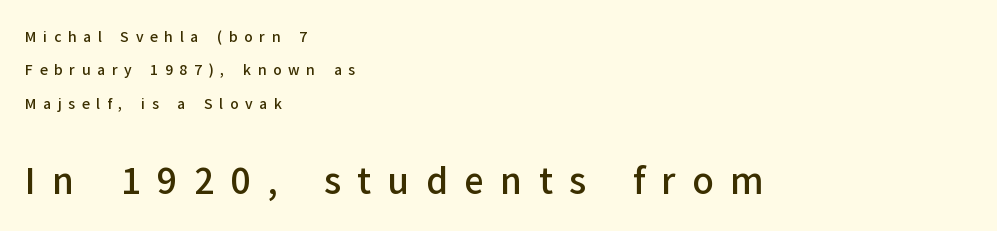
The face used here is proportionally spaced, like ordinary book or web type. The letters stand straight up with perfectly vertical stems. Each letter's strokes conclude bluntly, with no projecting serifs. The area under the type is left untouched. The rendering inserts visible extra space after every character.
